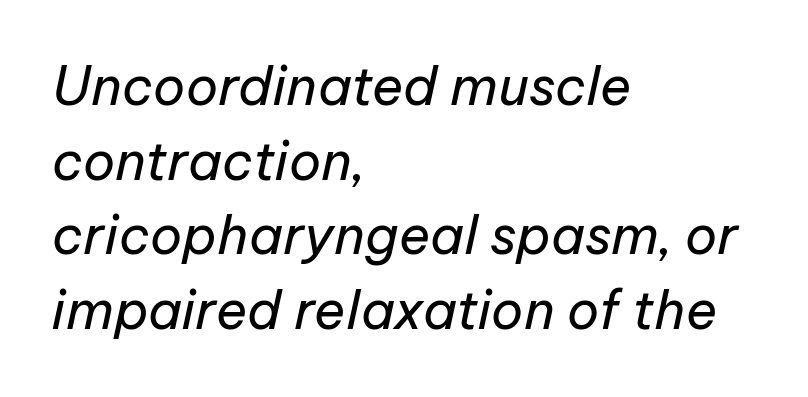
Q: Is the text bold? A: No.
Q: Is the text italic (slanted)? A: Yes, it leans right by about 12 degrees.
Q: Is the text underlined? A: No.
Q: How is the paragraph aligned? A: Left-aligned.
Q: Is the spacing between letters normal or unusually wide? A: Normal.
Q: Is the spacing between lines tight, normal or loose? A: Normal.
Q: Width (condensed, normal, or wide)? A: Normal.
Q: Stroke contrast? A: Low.
Q: x-height? A: Medium.
Q: Monospaced? A: No.
